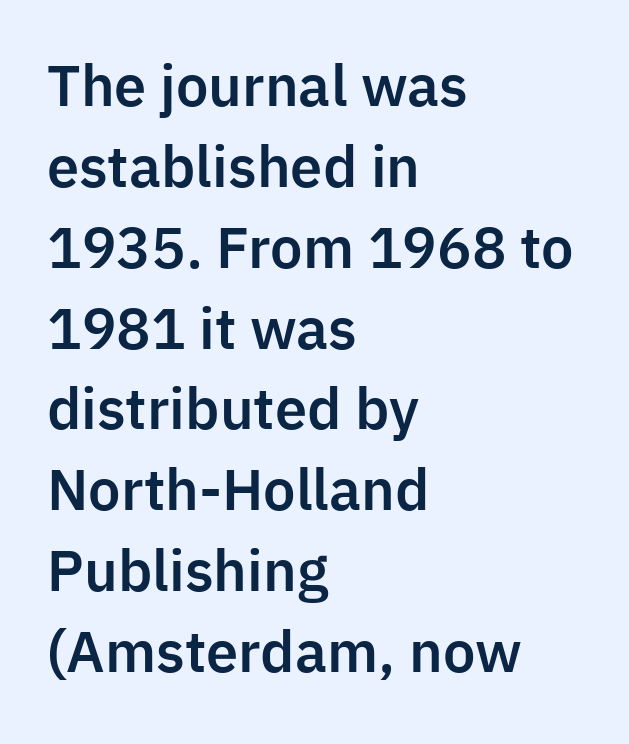
The image shows 55 px sans-serif type, upright; set left-aligned, normal line spacing (1.47x), normal letter spacing, not underlined; low stroke contrast and a medium x-height.
